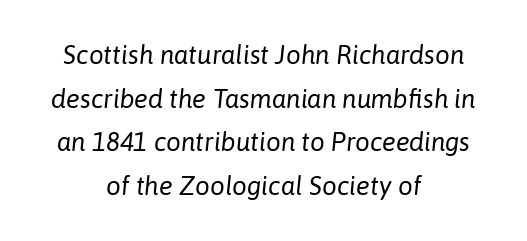
{"italic": "yes", "lean": "right", "slant_degrees": 6, "bold": "no", "underline": "no", "align": "center", "line_spacing": "normal", "line_spacing_ratio": 1.68, "letter_spacing": "normal", "letter_spacing_em": 0.0, "glyph_px": 26}
